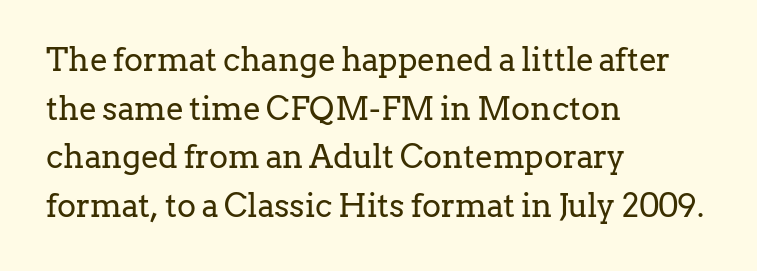
{"serif": "yes", "italic": "no", "bold": "no", "weight": "regular", "width": "normal", "stroke_contrast": "low", "x_height": "medium", "monospaced": "no", "underline": "no", "align": "left", "line_spacing": "normal", "line_spacing_ratio": 1.52, "letter_spacing": "normal", "letter_spacing_em": 0.0, "glyph_px": 32}
